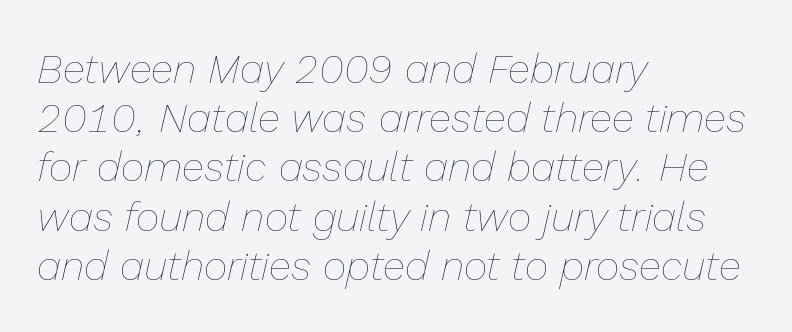
The string is rendered with underlining switched off. This sample uses an oblique cut, with every glyph tilted off the vertical. The face used here is rendered with its standard letterfit. The font is comparable to plain body text, perhaps lighter.
